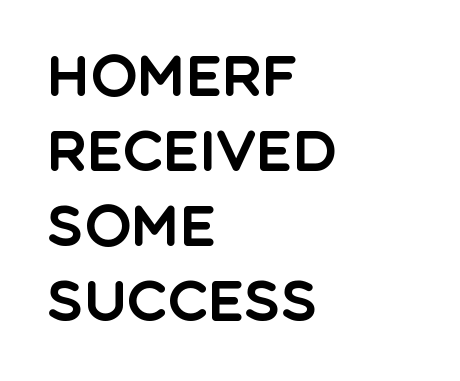
{"serif": "no", "italic": "no", "width": "normal", "x_height": "large", "monospaced": "no", "underline": "no", "align": "left", "line_spacing": "normal", "line_spacing_ratio": 1.34, "letter_spacing": "normal", "letter_spacing_em": 0.0, "glyph_px": 56}
